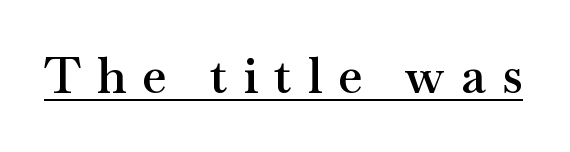
The image shows 49 px semibold, wide serif type, upright; set unusually wide letter spacing (+0.33 em), underlined; medium stroke contrast and a small x-height.
